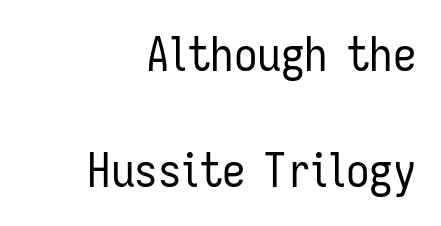
Examine the stroke ends and you'll find no serifs. Italic: no, the glyphs are upright roman. Words float on clear page, feet unadorned. Spacing verdict: proportional, widths tailored to each character. Does the leading feel generous? Absolutely, it's lavish.
